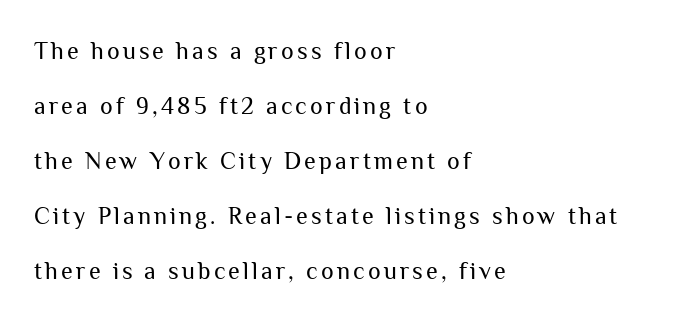
{"italic": "no", "bold": "no", "underline": "no", "align": "left", "line_spacing": "loose", "line_spacing_ratio": 2.29, "glyph_px": 24}
